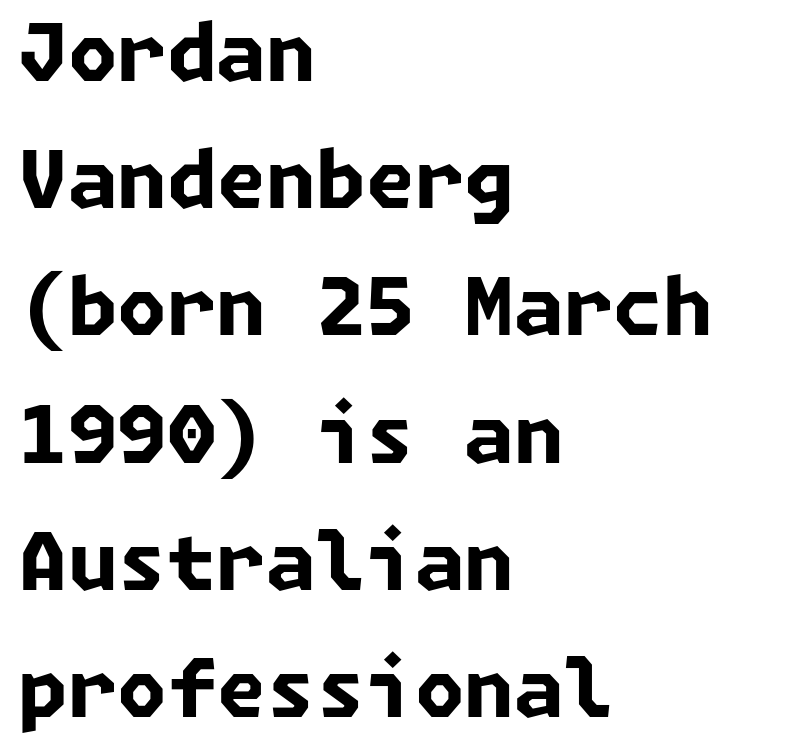
{"serif": "no", "bold": "yes", "weight": "bold", "width": "normal", "stroke_contrast": "low", "x_height": "medium", "underline": "no", "align": "left", "line_spacing": "normal", "line_spacing_ratio": 1.59, "letter_spacing": "normal", "letter_spacing_em": 0.0, "glyph_px": 80}
